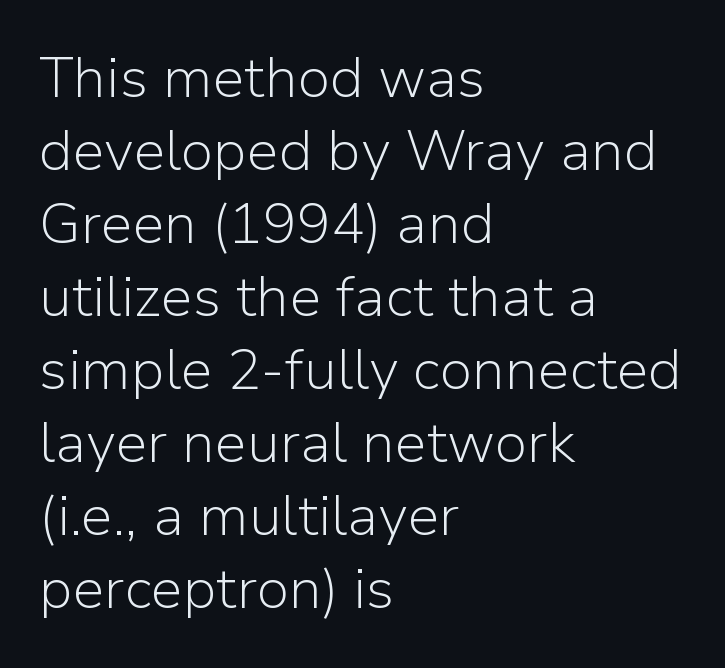
The image shows 57 px light sans-serif type, upright; set left-aligned, normal line spacing (1.28x), normal letter spacing, not underlined; low stroke contrast and a medium x-height.
